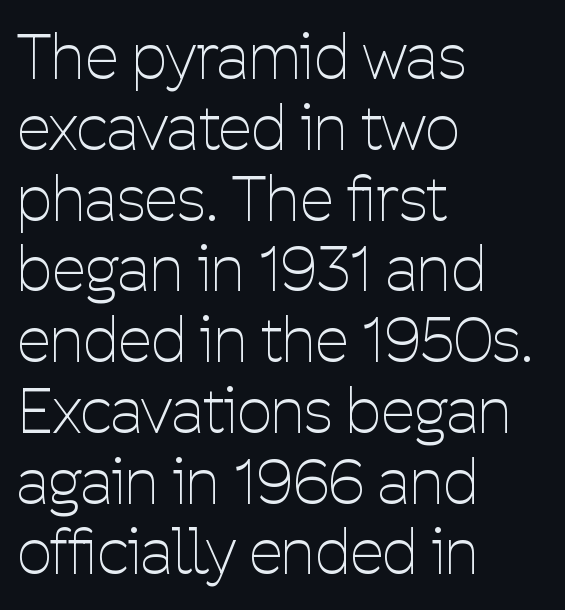
{"serif": "no", "italic": "no", "bold": "no", "weight": "thin", "width": "condensed", "stroke_contrast": "low", "x_height": "medium", "monospaced": "no", "underline": "no", "align": "left", "line_spacing_ratio": 1.16, "letter_spacing": "normal", "letter_spacing_em": 0.0, "glyph_px": 61}
